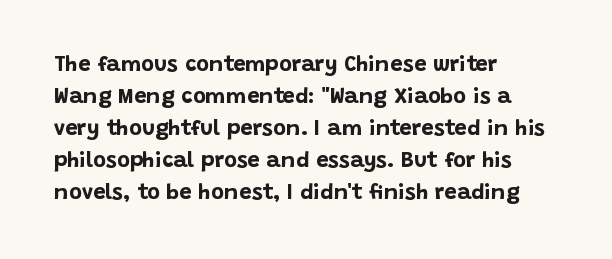
The image shows 22 px bold type, upright; set left-aligned, normal line spacing (1.45x), normal letter spacing, not underlined.
